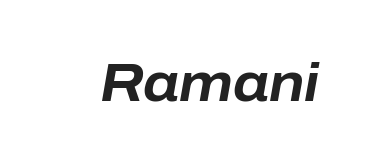
The image shows 53 px bold type, italic (leaning right); set normal letter spacing, not underlined; low stroke contrast and a medium x-height.
